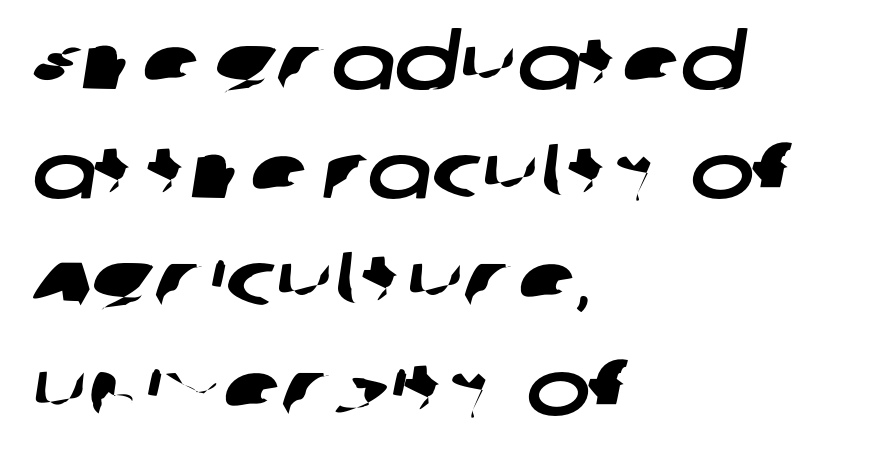
Anything drawn beneath the words? Only blank space. Layout note: lines flush left. Observe the absence of serifs on each vertical stroke in this sample. The horizontal fit of the characters is conventional and even. The letters advance in unequal steps, a hallmark of proportional type. Interline gaps are of average width in this sample.
